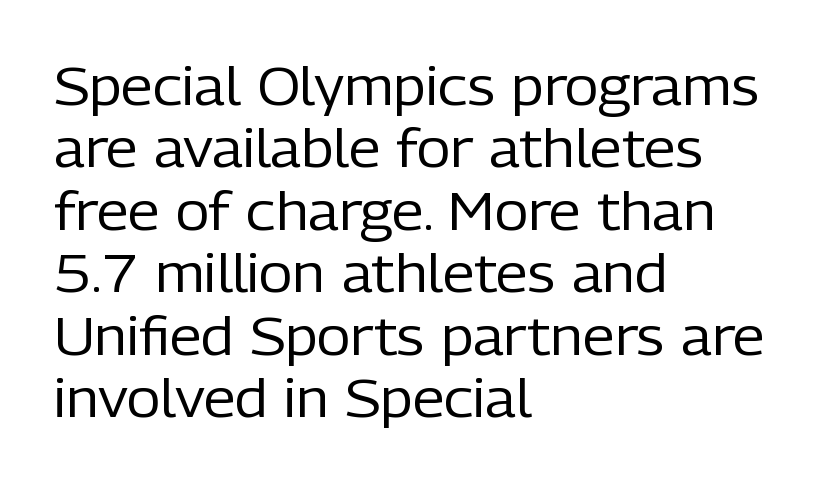
{"serif": "no", "italic": "no", "bold": "no", "weight": "regular", "width": "normal", "stroke_contrast": "low", "x_height": "medium", "monospaced": "no", "underline": "no", "align": "left", "line_spacing_ratio": 1.2, "letter_spacing": "normal", "letter_spacing_em": 0.0, "glyph_px": 52}
